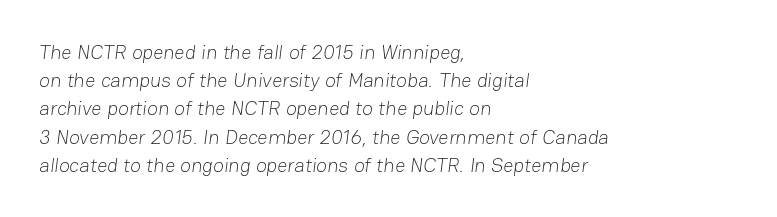
{"bold": "no", "underline": "no", "align": "left", "line_spacing": "normal", "line_spacing_ratio": 1.41, "letter_spacing": "normal", "letter_spacing_em": 0.0, "glyph_px": 20}
